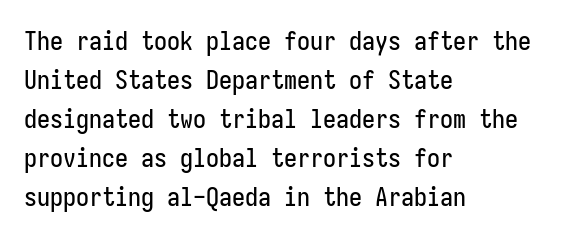
The image shows 26 px text type, upright; set left-aligned, normal line spacing (1.5x), normal letter spacing, not underlined.
